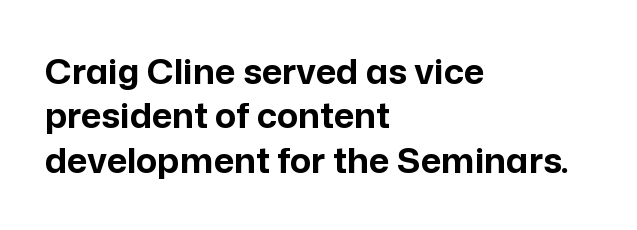
The letters advance in unequal steps, a hallmark of proportional type. Honestly, there is no underline to notice here at all. Does the type have serifs? No, each stem ends abruptly. This block has exactly the height ordinary leading produces. You'd pick this weight for a headline — it's a proper bold.
